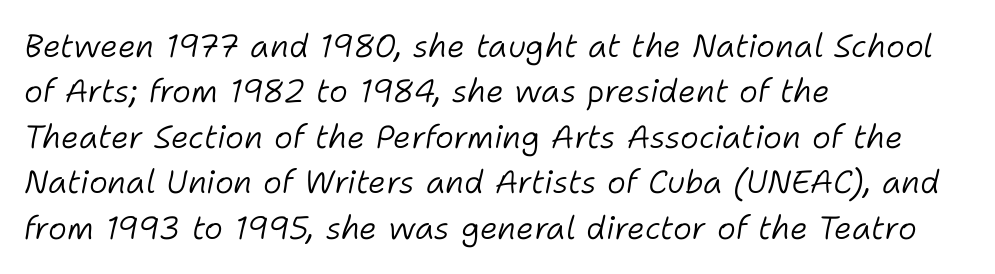
Check under the words: just untouched page. Evenly set lines give the paragraph a standard silhouette. Characters are canted at an angle relative to the baseline's perpendicular. The paragraph has a hard left edge and a soft right edge. Stems here are at most as thick as an everyday book face.
